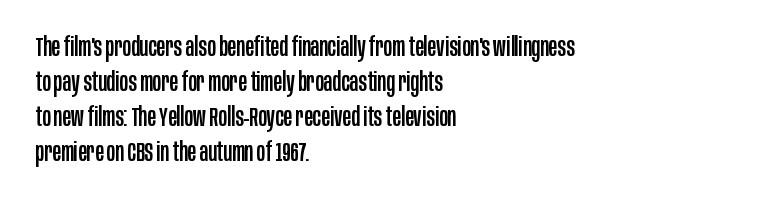
Q: Is the text italic (slanted)? A: No, it is upright.
Q: Is the text underlined? A: No.
Q: How is the paragraph aligned? A: Left-aligned.
Q: Is the spacing between letters normal or unusually wide? A: Normal.
Q: Is the spacing between lines tight, normal or loose? A: Normal.
